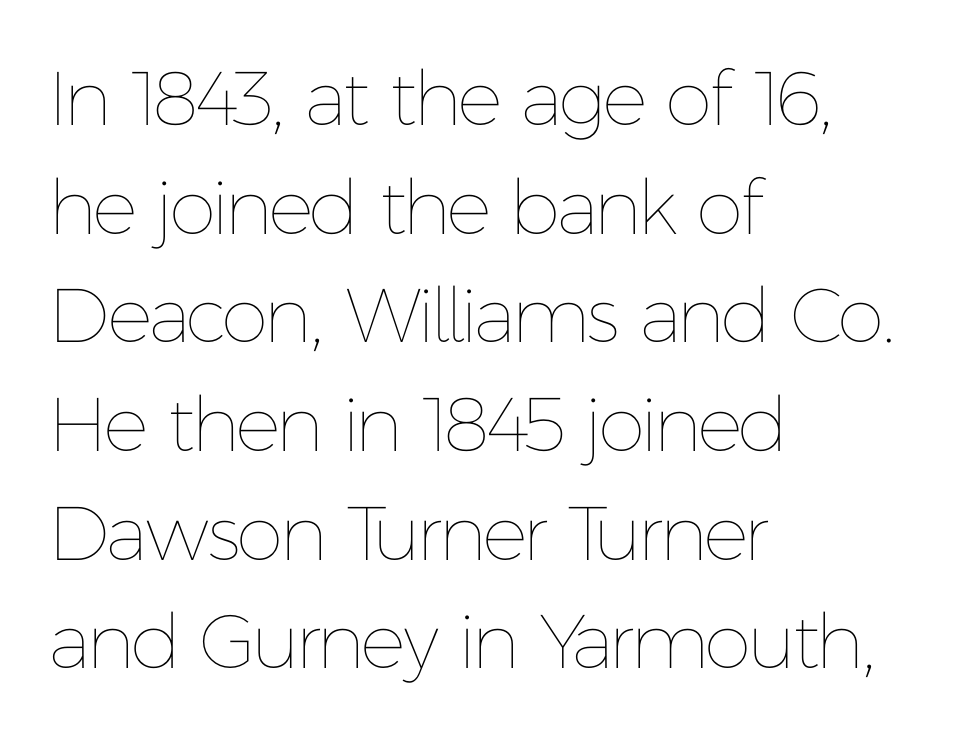
{"italic": "no", "bold": "no", "weight": "thin", "width": "normal", "stroke_contrast": "low", "x_height": "medium", "monospaced": "no", "underline": "no", "align": "left", "line_spacing": "normal", "line_spacing_ratio": 1.43, "letter_spacing": "normal", "letter_spacing_em": 0.0, "glyph_px": 76}
